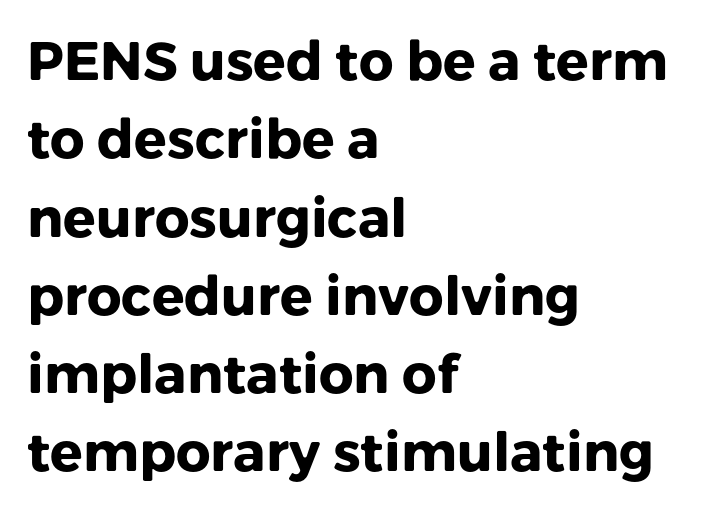
Q: Is the text bold? A: Yes.
Q: Is the text italic (slanted)? A: No, it is upright.
Q: Is the typeface a serif or a sans-serif typeface? A: Sans-serif.
Q: Is the text underlined? A: No.
Q: How is the paragraph aligned? A: Left-aligned.
Q: Is the spacing between letters normal or unusually wide? A: Normal.
Q: Is the spacing between lines tight, normal or loose? A: Normal.
Q: Width (condensed, normal, or wide)? A: Normal.
Q: Stroke contrast? A: Low.
Q: x-height? A: Medium.
Q: Monospaced? A: No.
